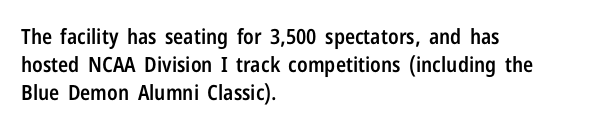
This is moderately heavy type, rendered in semibold. The baseline area is clear. The horizontal fit of the characters is conventional and even. Layout note: lines flush left.
